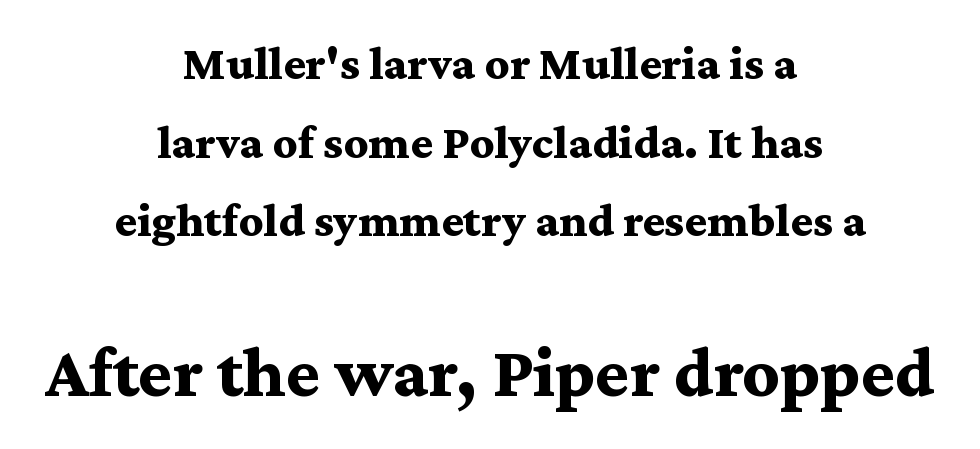
Decoration check: the copy has no underline. Do the characters align in a grid? No, the font is proportional. The face used here is rendered with its standard letterfit. This rendering employs a face with finishing strokes, i.e., a serif. If you folded the block vertically in half, each line would mirror itself in length. Rows of type keep a routine distance in the vertical direction.
